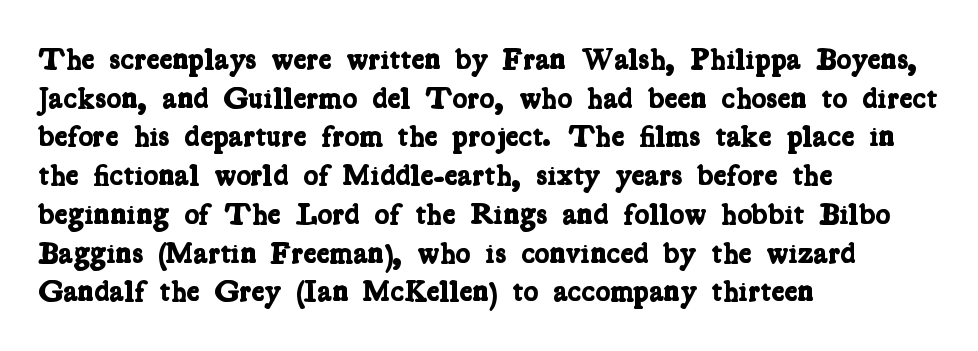
Q: Is the text bold? A: Yes.
Q: Is the typeface a serif or a sans-serif typeface? A: Serif.
Q: Is the text underlined? A: No.
Q: How is the paragraph aligned? A: Left-aligned.
Q: Is the spacing between letters normal or unusually wide? A: Normal.
Q: Is the spacing between lines tight, normal or loose? A: Normal.
Q: Width (condensed, normal, or wide)? A: Condensed.
Q: Stroke contrast? A: Low.
Q: x-height? A: Medium.
Q: Monospaced? A: No.
